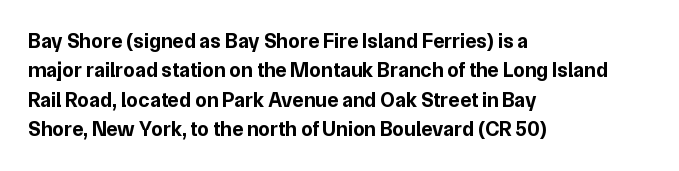
Posture: upright roman. Underlining? Definitely not there. Each line starts at the same left margin while the right side varies. Stroke thickness is high; the sample reads as a true bold. The block of text has a typical density, with ordinary space between rows.
